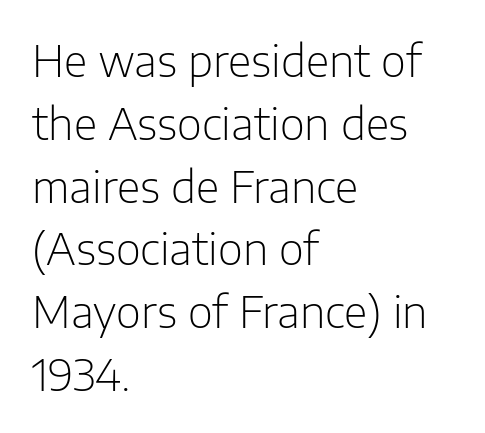
Q: Is the text bold? A: No.
Q: Is the text italic (slanted)? A: No, it is upright.
Q: Is the typeface a serif or a sans-serif typeface? A: Sans-serif.
Q: Is the text underlined? A: No.
Q: How is the paragraph aligned? A: Left-aligned.
Q: Is the spacing between letters normal or unusually wide? A: Normal.
Q: Is the spacing between lines tight, normal or loose? A: Normal.
Q: Width (condensed, normal, or wide)? A: Normal.
Q: Stroke contrast? A: Low.
Q: x-height? A: Medium.
Q: Monospaced? A: No.
